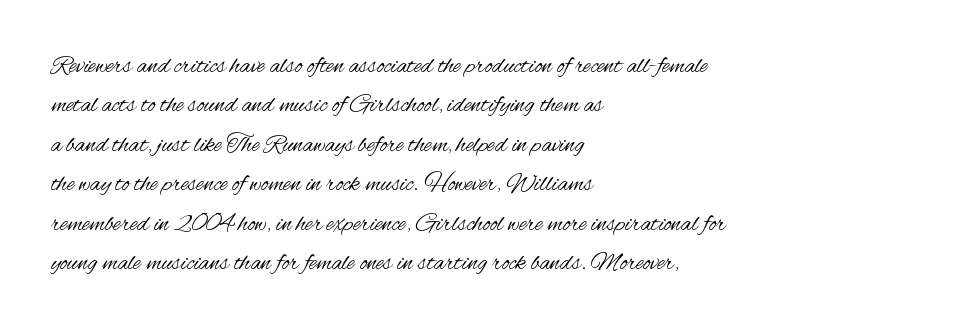
{"bold": "no", "underline": "no", "align": "left", "line_spacing": "normal", "line_spacing_ratio": 1.58, "letter_spacing": "normal", "letter_spacing_em": 0.0, "glyph_px": 25}
